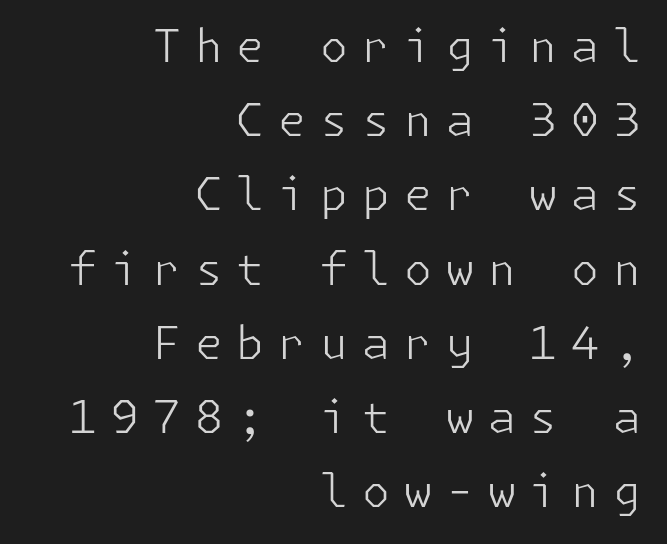
The image shows 45 px light sans-serif type, upright; set right-aligned, normal line spacing (1.65x), unusually wide letter spacing (+0.31 em), not underlined; low stroke contrast and a medium x-height.
